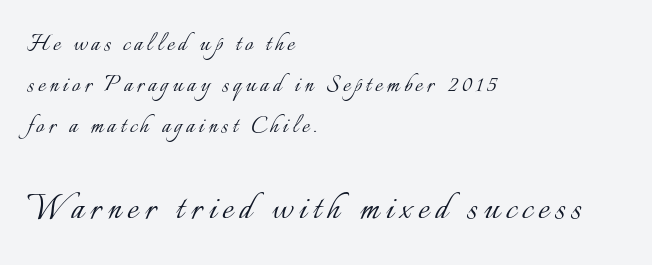
Successive baselines arrive at the customary interval. The specimen omits any rule beneath the text block's lines. The rendering uses natural spacing where letterforms have individual widths. Leftover space on each line is placed entirely after the last word.
